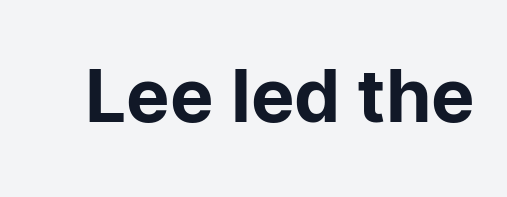
Q: Is the text italic (slanted)? A: No, it is upright.
Q: Is the typeface a serif or a sans-serif typeface? A: Sans-serif.
Q: Is the text underlined? A: No.
Q: Is the spacing between letters normal or unusually wide? A: Normal.
Q: Width (condensed, normal, or wide)? A: Normal.
Q: Stroke contrast? A: Low.
Q: x-height? A: Medium.
Q: Monospaced? A: No.
